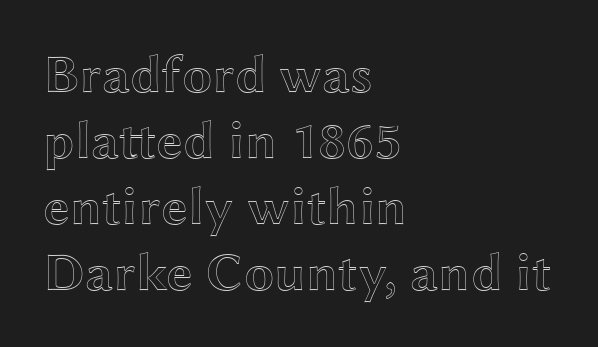
Q: Is the text italic (slanted)? A: No, it is upright.
Q: Is the text underlined? A: No.
Q: How is the paragraph aligned? A: Left-aligned.
Q: Is the spacing between letters normal or unusually wide? A: Normal.
Q: Width (condensed, normal, or wide)? A: Wide.
Q: x-height? A: Medium.
Q: Monospaced? A: No.
